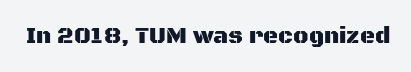
Each word holds together tightly as a unit, with standard inter-letter gaps. Posture: upright roman. The specimen omits any rule beneath the text block's lines.
